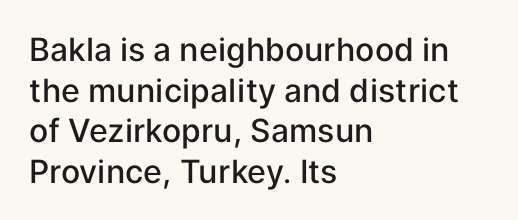
The image shows 32 px semibold sans-serif type, upright; set left-aligned, normal line spacing (1.27x), normal letter spacing, not underlined; low stroke contrast and a medium x-height.
